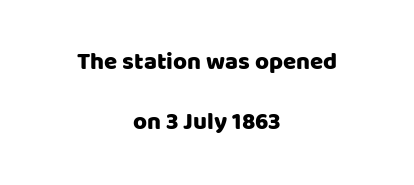
Designer's note — italics off, roman on. Caption: multi-line text, centered on the measure. Clear beneath every line of the passage. Notice the wide empty band between every row — that's loose leading. Inter-character spacing is left at the font's built-in metrics.
